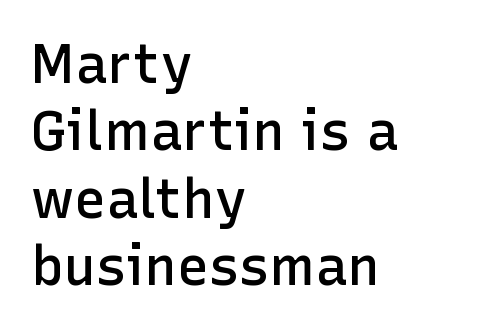
{"serif": "no", "italic": "no", "bold": "semi", "weight": "semibold", "width": "normal", "stroke_contrast": "low", "x_height": "medium", "monospaced": "no", "underline": "no", "align": "left", "line_spacing": "normal", "line_spacing_ratio": 1.25, "letter_spacing": "normal", "letter_spacing_em": 0.0, "glyph_px": 54}
